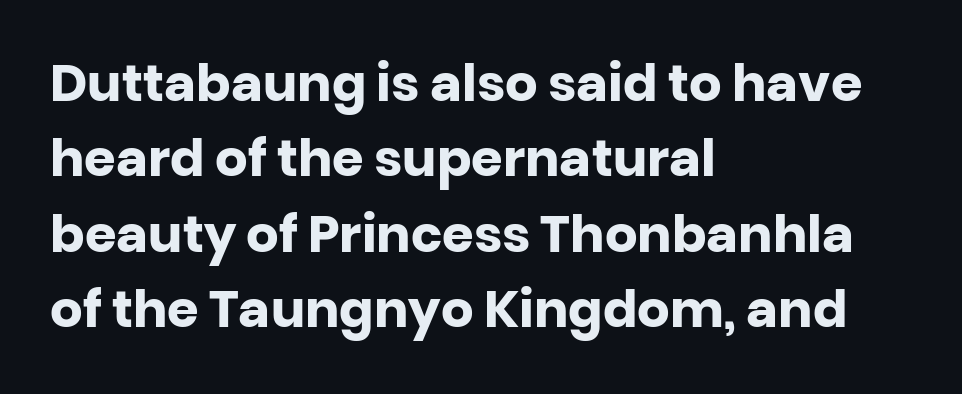
The image shows 51 px heavy sans-serif type, upright; set left-aligned, normal line spacing (1.48x), normal letter spacing, not underlined; low stroke contrast and a large x-height.
